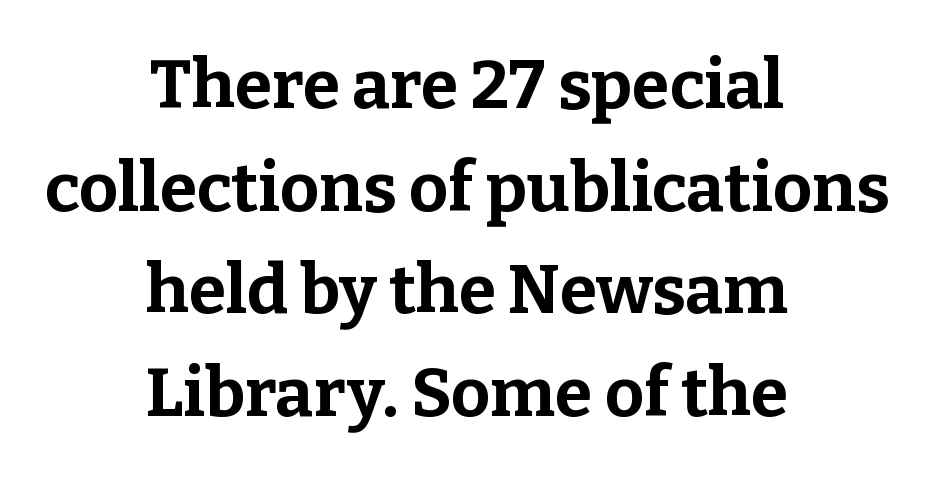
Summary of weight: heavy, a full bold. I'd call this a serif setting — the letters wear small feet. The designer left line spacing at the default. Nobody touched the tracking dial on this one. These lines are rendered in a variable-pitch font. Anything drawn beneath the words? Only blank space.
